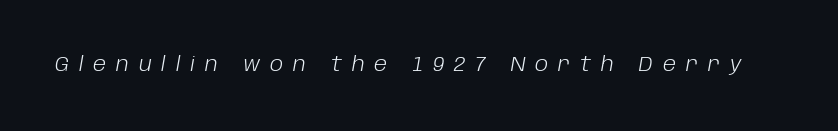
Glance below the letters and you will spot only blank space. Compared with typical body copy, the letter spacing here is much looser. The whole block is typeset with a tilt. A light-to-regular cut is what we see here.
